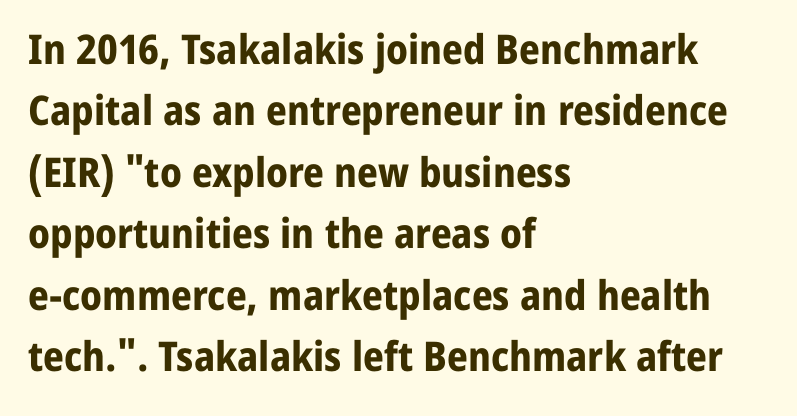
The image shows 41 px bold sans-serif type, upright; set left-aligned, normal line spacing (1.5x), normal letter spacing, not underlined; low stroke contrast and a medium x-height.
